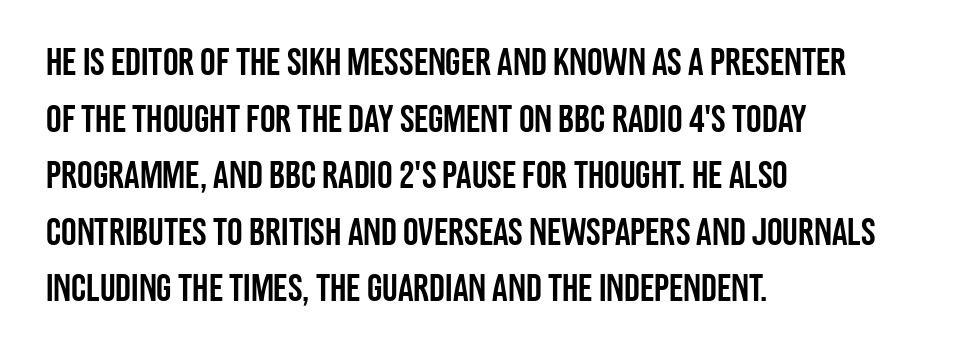
The image shows 39 px condensed sans-serif type, upright; set left-aligned, normal line spacing (1.45x), normal letter spacing, not underlined; low stroke contrast and a large x-height.
